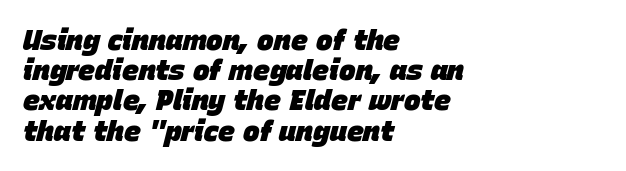
The words here are not underlined. The vertical gap from one line to the next is small. The face used here is proportionally spaced, like ordinary book or web type. The glyphs look as if they've been sheared to an angle. The font is running at its bold setting. The tracking reads as untouched default to a designer's eye.
